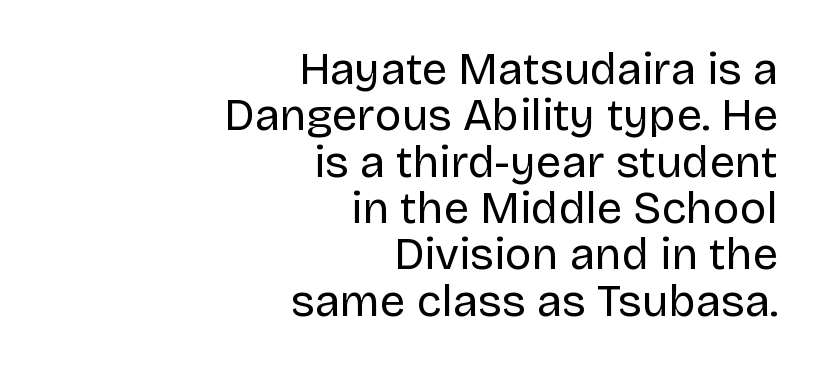
Q: Is the text bold? A: No.
Q: Is the text italic (slanted)? A: No, it is upright.
Q: Is the typeface a serif or a sans-serif typeface? A: Sans-serif.
Q: Is the text underlined? A: No.
Q: How is the paragraph aligned? A: Right-aligned.
Q: Is the spacing between letters normal or unusually wide? A: Normal.
Q: Is the spacing between lines tight, normal or loose? A: Tight.
Q: Width (condensed, normal, or wide)? A: Normal.
Q: Stroke contrast? A: Low.
Q: x-height? A: Large.
Q: Monospaced? A: No.
